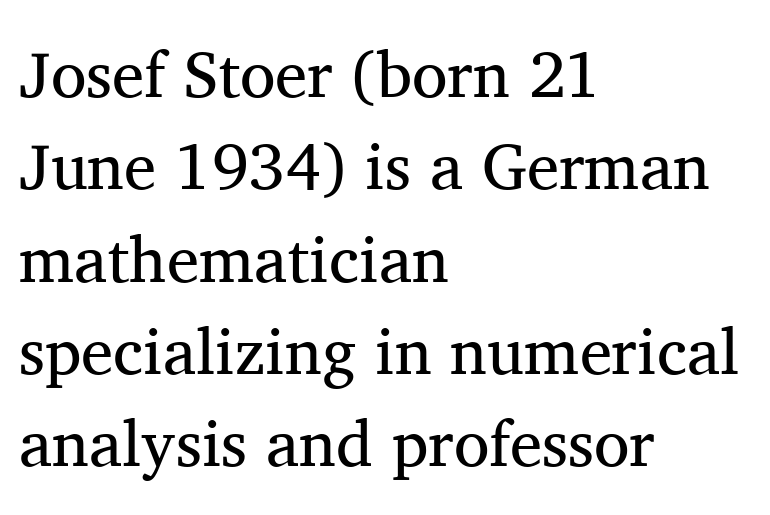
{"serif": "yes", "italic": "no", "bold": "no", "weight": "regular", "width": "normal", "stroke_contrast": "medium", "x_height": "medium", "monospaced": "no", "underline": "no", "align": "left", "line_spacing": "normal", "line_spacing_ratio": 1.42, "letter_spacing": "normal", "letter_spacing_em": 0.0, "glyph_px": 65}
